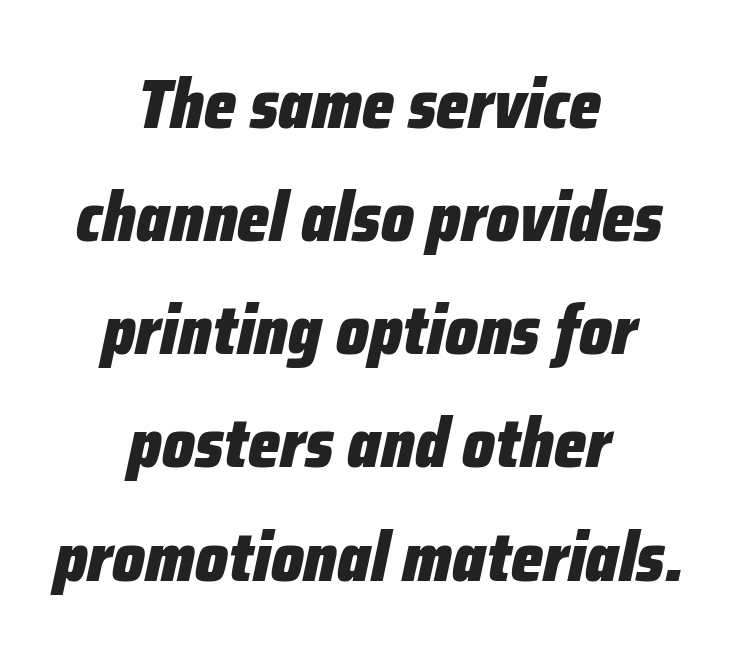
The image shows 69 px heavy, condensed type, italic (leaning right); set centered, normal line spacing (1.64x), normal letter spacing, not underlined; low stroke contrast and a medium x-height.
